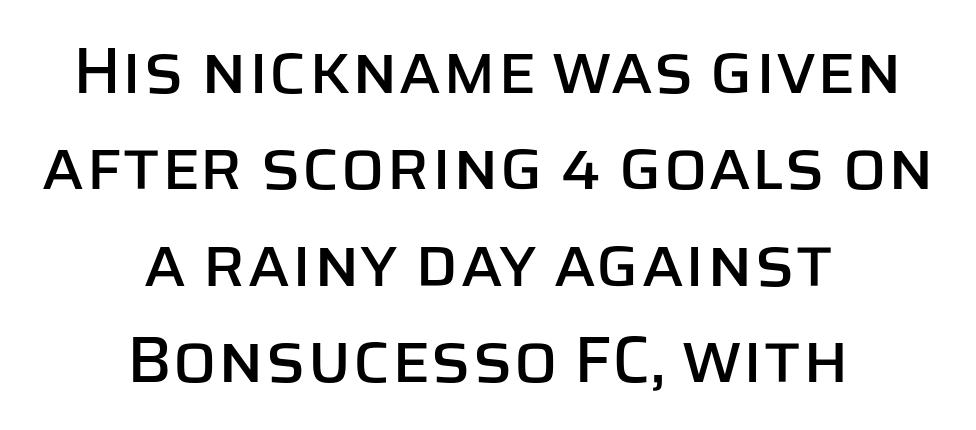
The image shows 66 px sans-serif type, upright; set centered, normal line spacing (1.46x), normal letter spacing, not underlined; low stroke contrast and a large x-height.
